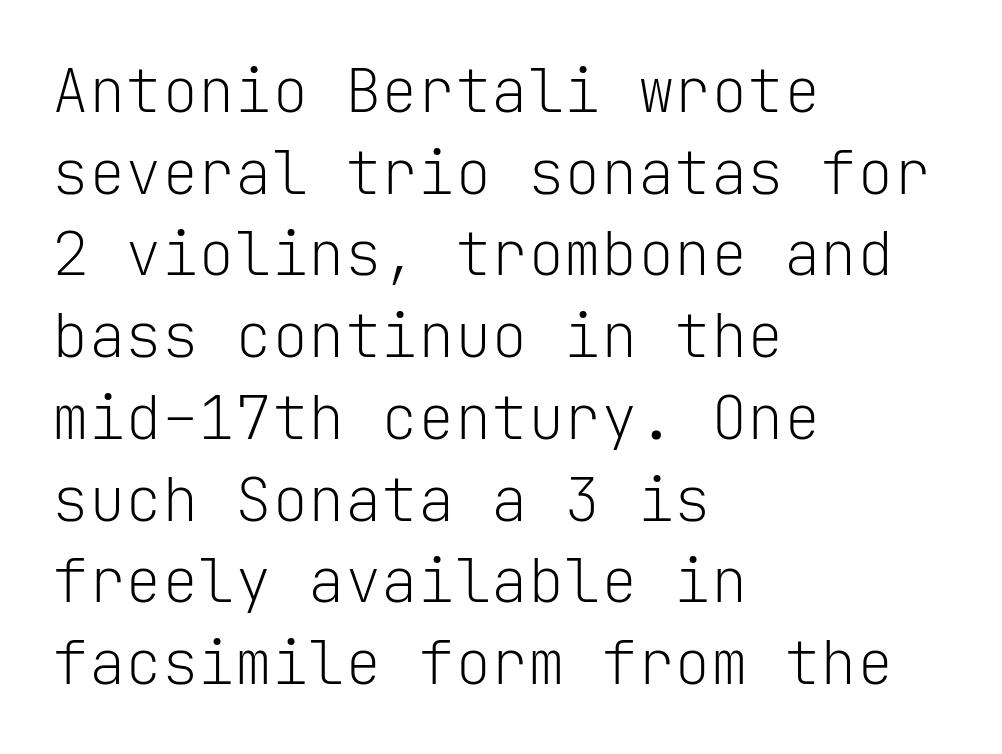
{"serif": "no", "italic": "no", "bold": "no", "weight": "light", "width": "normal", "stroke_contrast": "low", "x_height": "medium", "monospaced": "yes", "underline": "no", "align": "left", "line_spacing": "normal", "line_spacing_ratio": 1.34, "letter_spacing": "normal", "letter_spacing_em": 0.0, "glyph_px": 61}
